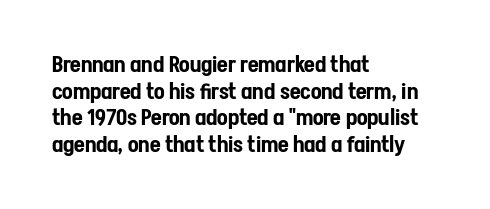
The image shows 22 px text type, upright; set left-aligned, line spacing 1.21x, normal letter spacing, not underlined.
